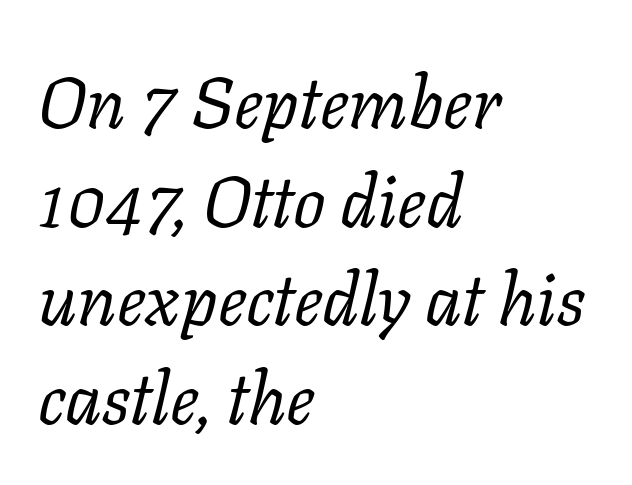
{"serif": "yes", "italic": "yes", "lean": "right", "slant_degrees": 11, "bold": "no", "weight": "regular", "width": "normal", "stroke_contrast": "low", "x_height": "medium", "monospaced": "no", "underline": "no", "align": "left", "line_spacing": "normal", "line_spacing_ratio": 1.37, "letter_spacing": "normal", "letter_spacing_em": 0.0, "glyph_px": 72}
